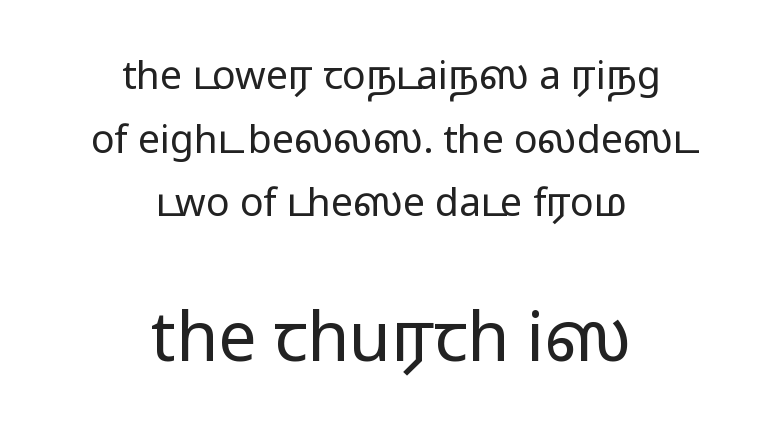
The image shows 68 px regular-weight, wide sans-serif type, upright; set centered, normal line spacing (1.63x), normal letter spacing, not underlined; the second (bottom) block is 1.74x larger; low stroke contrast and a medium x-height.
